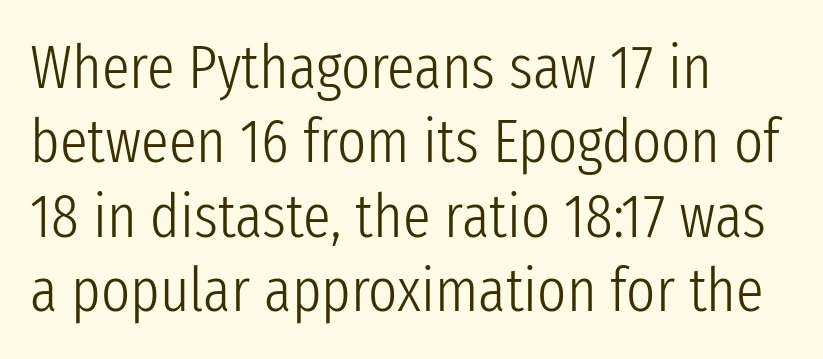
These glyphs show unthickened strokes, regular width or finer. Ordinary non-slanted type is in use. Each letter keeps its own natural width here, so spacing adapts to shape. The foot of each line stays bare and open.
